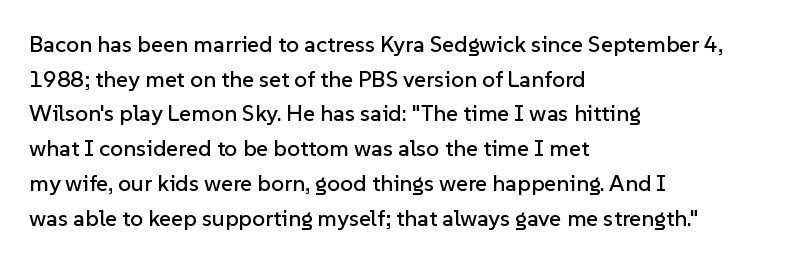
The image shows 23 px text type, upright; set left-aligned, normal line spacing (1.51x), normal letter spacing, not underlined.
